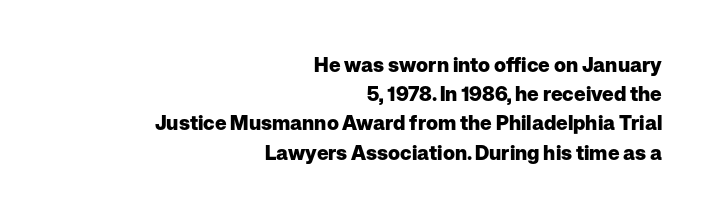
The image shows 20 px bold type, upright; set right-aligned, normal line spacing (1.46x), normal letter spacing, not underlined.
